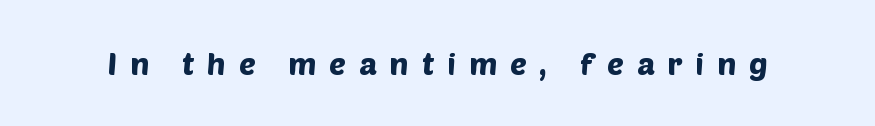
{"serif": "no", "width": "normal", "stroke_contrast": "low", "x_height": "large", "monospaced": "no", "underline": "no", "letter_spacing": "wide", "letter_spacing_em": 0.42, "glyph_px": 31}
